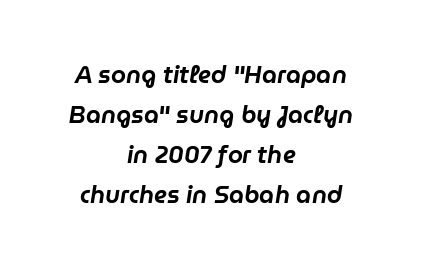
{"italic": "yes", "lean": "right", "slant_degrees": 9, "underline": "no", "align": "center", "line_spacing": "normal", "line_spacing_ratio": 1.66, "letter_spacing": "normal", "letter_spacing_em": 0.0, "glyph_px": 24}
